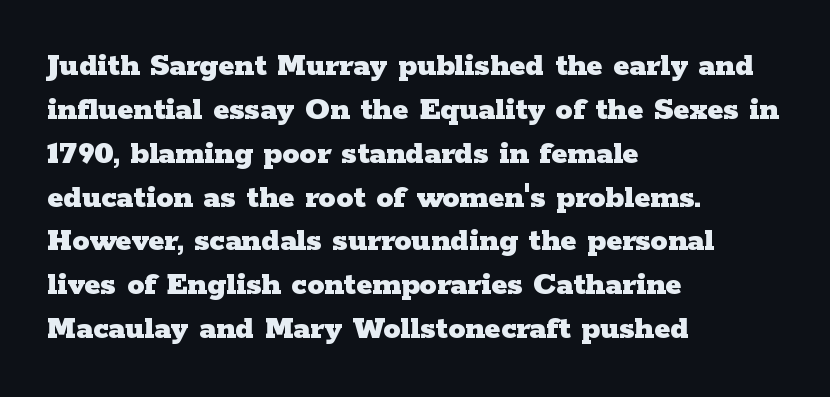
{"serif": "yes", "italic": "no", "bold": "yes", "weight": "heavy", "width": "wide", "stroke_contrast": "low", "x_height": "medium", "monospaced": "no", "underline": "no", "align": "left", "line_spacing": "normal", "line_spacing_ratio": 1.29, "letter_spacing": "normal", "letter_spacing_em": 0.0, "glyph_px": 34}
